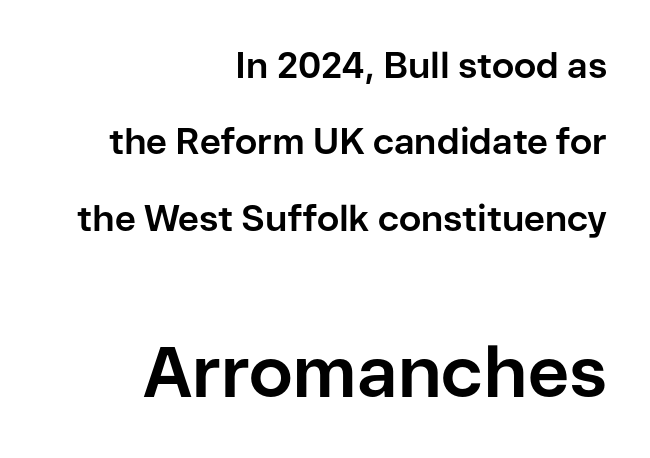
The image shows 71 px bold sans-serif type, upright; set right-aligned, loose line spacing (2.12x), normal letter spacing, not underlined; the second (bottom) block is 1.97x larger; low stroke contrast and a medium x-height.
